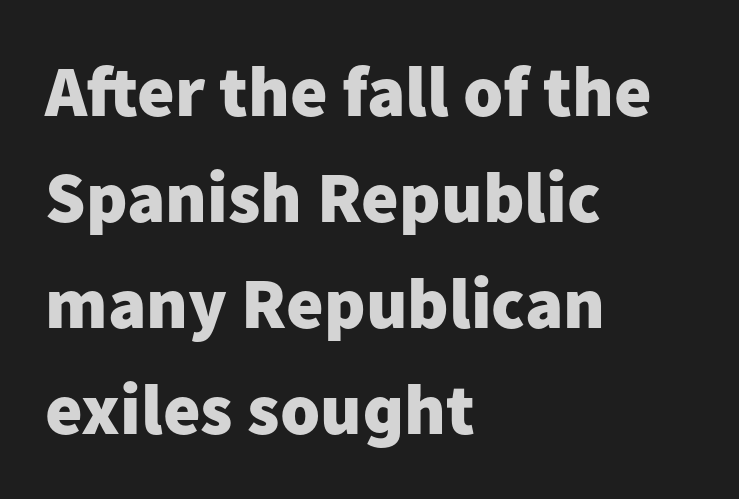
The image shows 72 px heavy sans-serif type, upright; set left-aligned, normal line spacing (1.47x), normal letter spacing, not underlined; low stroke contrast and a medium x-height.
